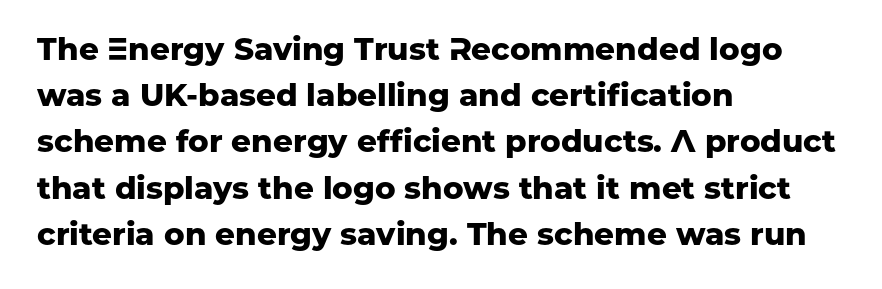
Q: Is the text bold? A: Yes.
Q: Is the text italic (slanted)? A: No, it is upright.
Q: Is the typeface a serif or a sans-serif typeface? A: Sans-serif.
Q: Is the text underlined? A: No.
Q: How is the paragraph aligned? A: Left-aligned.
Q: Is the spacing between letters normal or unusually wide? A: Normal.
Q: Is the spacing between lines tight, normal or loose? A: Normal.
Q: Width (condensed, normal, or wide)? A: Normal.
Q: Stroke contrast? A: Low.
Q: x-height? A: Medium.
Q: Monospaced? A: No.
